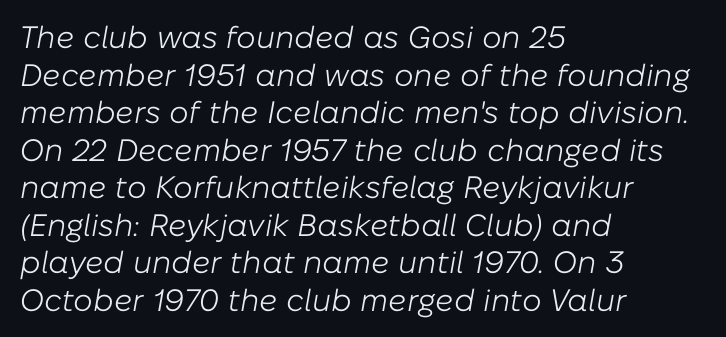
The image shows 31 px light type, italic (leaning right); set left-aligned, line spacing 1.21x, normal letter spacing, not underlined; low stroke contrast and a medium x-height.
